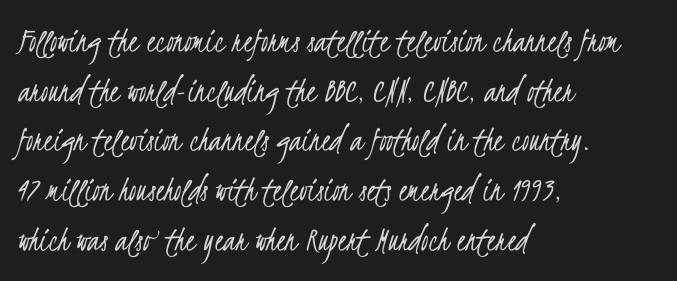
The designer went with a sans here, leaving each stem footless. The weight tops out at a normal text grade. Is there much room between lines? A standard amount, neither cramped nor airy. No word sits above an underline. Is this a fixed-width face? No — the glyphs have proportional, varying widths. The paragraph shown leans on its left margin.
